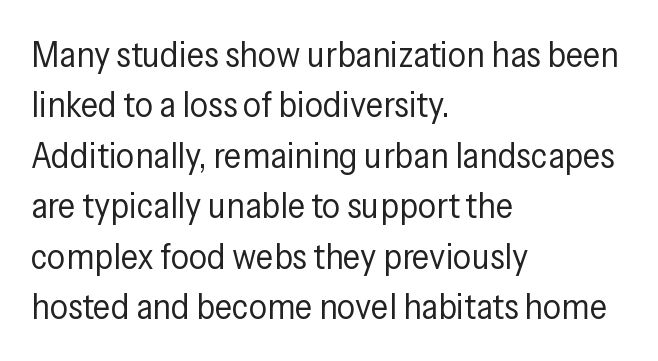
{"serif": "no", "italic": "no", "bold": "no", "weight": "regular", "width": "condensed", "stroke_contrast": "low", "x_height": "medium", "monospaced": "no", "underline": "no", "align": "left", "line_spacing": "normal", "line_spacing_ratio": 1.4, "letter_spacing": "normal", "letter_spacing_em": 0.0, "glyph_px": 36}
